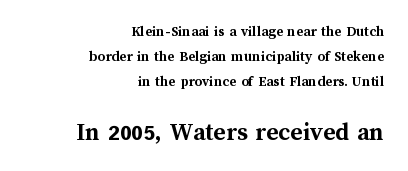
Q: Is the text bold? A: Yes.
Q: Is the text italic (slanted)? A: No, it is upright.
Q: Is the text underlined? A: No.
Q: How is the paragraph aligned? A: Right-aligned.
Q: Is the spacing between letters normal or unusually wide? A: Normal.
Q: Is the spacing between lines tight, normal or loose? A: Normal.
Q: Which block of text is set in a larger size, the first (top) or the second (bottom)? A: The second (bottom) one.
